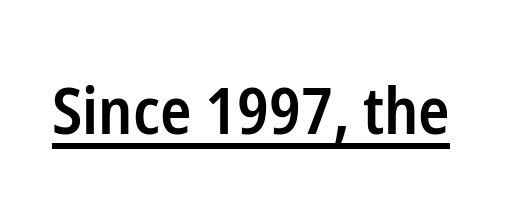
The image shows 65 px semibold, condensed sans-serif type, upright; set normal letter spacing, underlined; low stroke contrast and a medium x-height.
